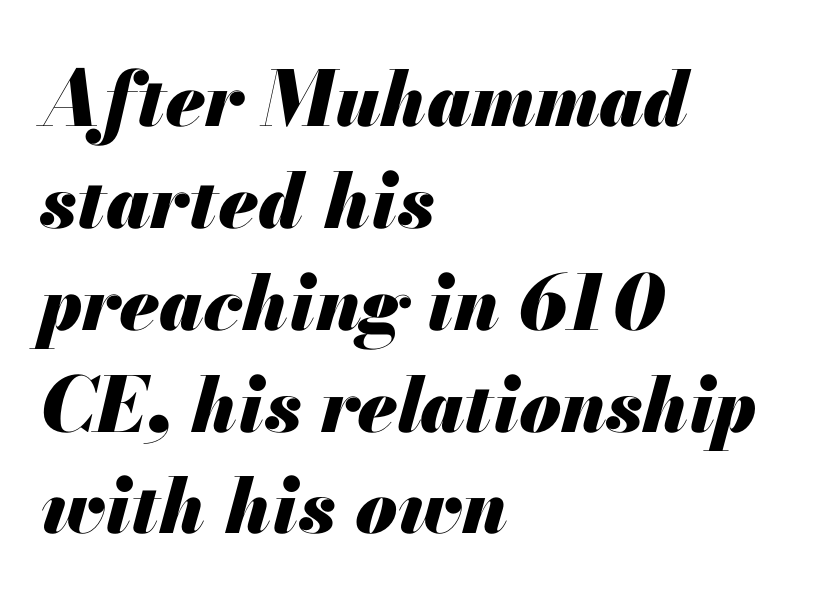
The strokes are fattened all the way to bold. These lines are rendered in a variable-pitch font. Look at the tracking — it's just the regular setting, nothing added. The face used here has a pronounced slope to its letters. Unmarked baselines from the first word to the last.
